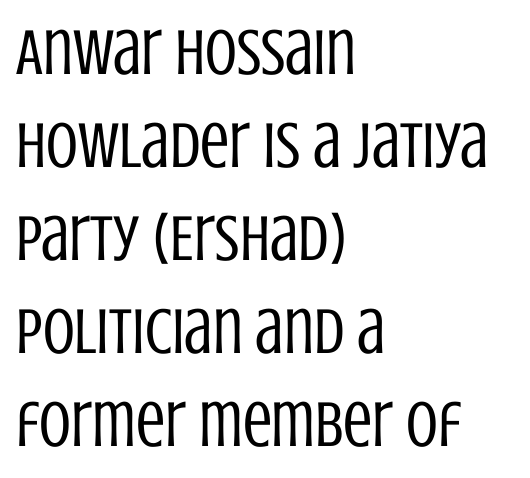
The image shows 65 px regular-weight, condensed sans-serif type, upright; set left-aligned, normal line spacing (1.43x), normal letter spacing, not underlined; low stroke contrast and a large x-height.
